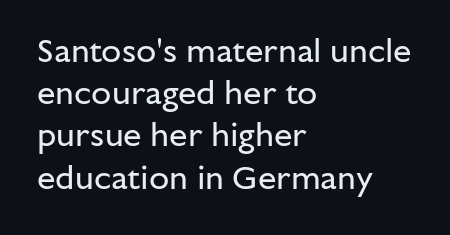
Q: Is the text bold? A: No.
Q: Is the text italic (slanted)? A: No, it is upright.
Q: Is the typeface a serif or a sans-serif typeface? A: Sans-serif.
Q: Is the text underlined? A: No.
Q: How is the paragraph aligned? A: Left-aligned.
Q: Is the spacing between letters normal or unusually wide? A: Normal.
Q: Is the spacing between lines tight, normal or loose? A: Normal.
Q: Width (condensed, normal, or wide)? A: Normal.
Q: Stroke contrast? A: Low.
Q: x-height? A: Medium.
Q: Monospaced? A: No.
